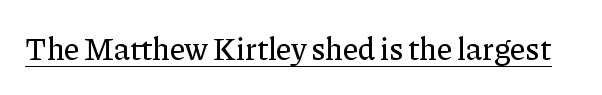
The passage shown has conventional tracking throughout. Has an underline been added? It has. Font category for this specimen: serif. The specimen reads as upright at a glance.
